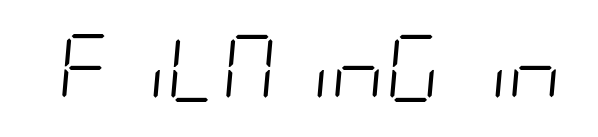
{"italic": "yes", "lean": "right", "slant_degrees": 5, "bold": "no", "weight": "light", "width": "condensed", "stroke_contrast": "low", "x_height": "large", "underline": "no", "letter_spacing": "normal", "letter_spacing_em": 0.0, "glyph_px": 67}
